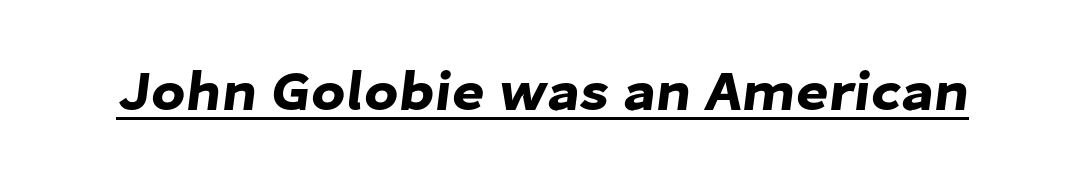
The image shows 56 px sans-serif type; set normal letter spacing, underlined; low stroke contrast and a medium x-height.
